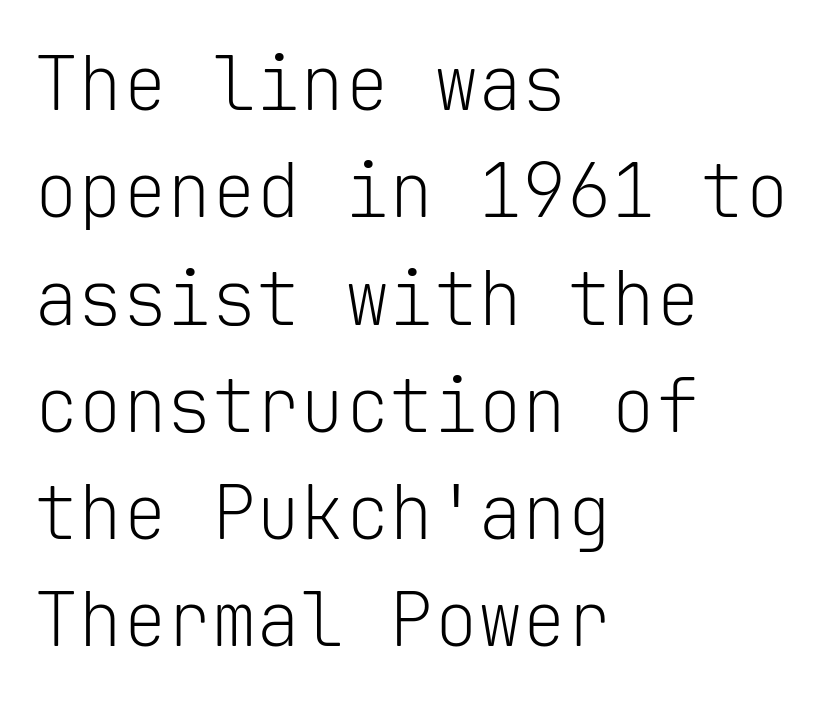
The image shows 74 px light sans-serif type, upright, monospaced; set left-aligned, normal line spacing (1.45x), normal letter spacing, not underlined; low stroke contrast and a medium x-height.
